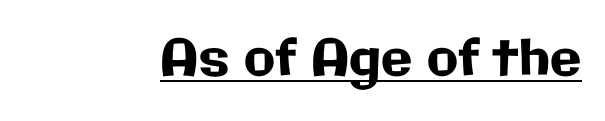
Q: Is the text italic (slanted)? A: No, it is upright.
Q: Is the typeface a serif or a sans-serif typeface? A: Sans-serif.
Q: Is the text underlined? A: Yes.
Q: Is the spacing between letters normal or unusually wide? A: Normal.
Q: Width (condensed, normal, or wide)? A: Normal.
Q: Stroke contrast? A: Low.
Q: x-height? A: Medium.
Q: Monospaced? A: No.
